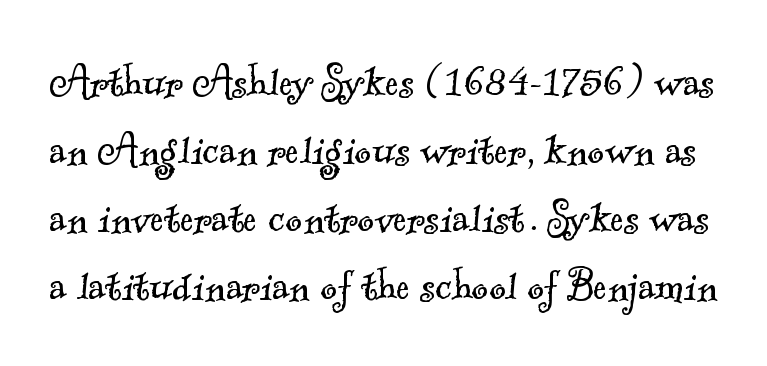
The image shows 52 px light serif type; set normal line spacing (1.31x), normal letter spacing, not underlined; a small x-height.
